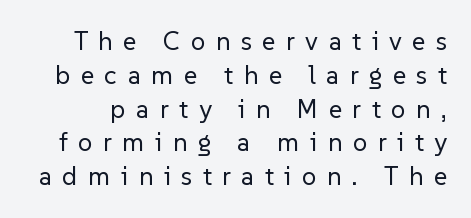
Q: Is the text bold? A: No.
Q: Is the text italic (slanted)? A: No, it is upright.
Q: Is the text underlined? A: No.
Q: Is the spacing between letters normal or unusually wide? A: Unusually wide.
Q: Is the spacing between lines tight, normal or loose? A: Normal.
